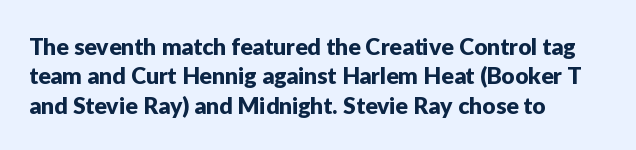
{"italic": "no", "underline": "no", "align": "left", "line_spacing": "normal", "line_spacing_ratio": 1.28, "letter_spacing": "normal", "letter_spacing_em": 0.0, "glyph_px": 23}
